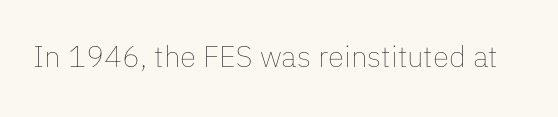
The image shows 30 px thin type, upright; set normal letter spacing, not underlined; low stroke contrast and a medium x-height.
